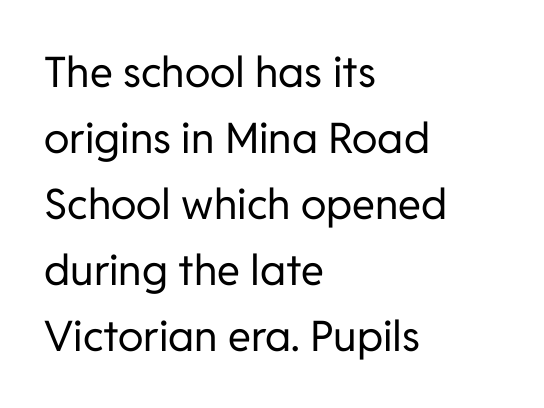
The image shows 42 px regular-weight sans-serif type, upright; set left-aligned, normal line spacing (1.57x), normal letter spacing, not underlined; low stroke contrast and a medium x-height.
